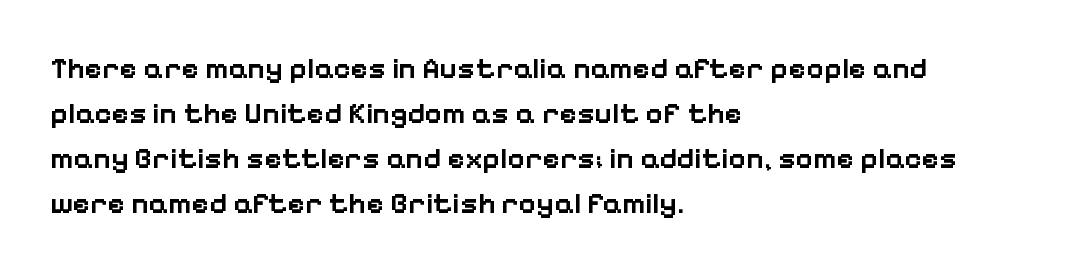
{"serif": "no", "italic": "no", "bold": "semi", "weight": "semibold", "width": "normal", "stroke_contrast": "low", "x_height": "medium", "monospaced": "no", "underline": "no", "align": "left", "line_spacing": "normal", "line_spacing_ratio": 1.5, "letter_spacing": "normal", "letter_spacing_em": 0.0, "glyph_px": 30}
